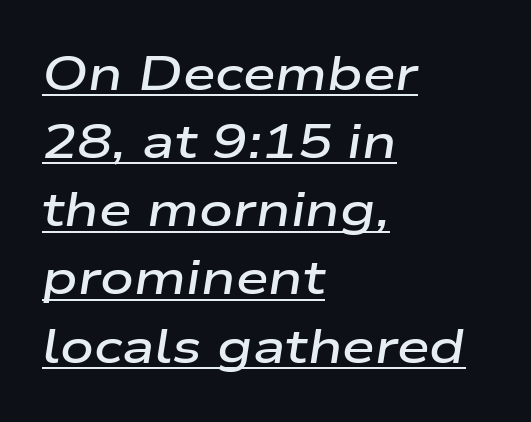
{"italic": "yes", "lean": "right", "slant_degrees": 9, "bold": "semi", "weight": "semibold", "width": "wide", "stroke_contrast": "low", "x_height": "medium", "monospaced": "no", "underline": "yes", "align": "left", "line_spacing": "normal", "line_spacing_ratio": 1.45, "letter_spacing": "normal", "letter_spacing_em": 0.0, "glyph_px": 47}
